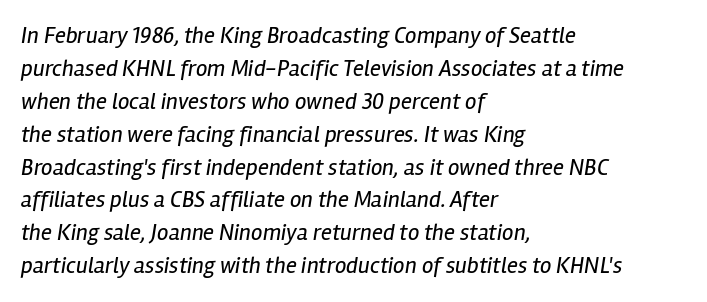
Q: Is the text bold? A: No.
Q: Is the text italic (slanted)? A: Yes, it leans right by about 12 degrees.
Q: Is the text underlined? A: No.
Q: How is the paragraph aligned? A: Left-aligned.
Q: Is the spacing between letters normal or unusually wide? A: Normal.
Q: Is the spacing between lines tight, normal or loose? A: Normal.
